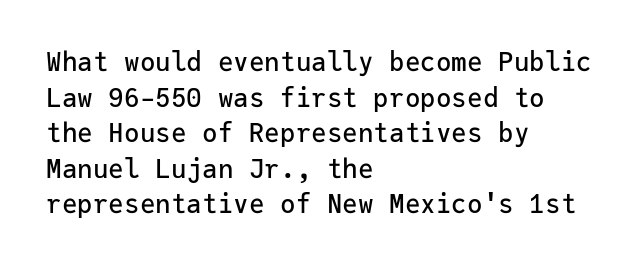
Q: Is the text italic (slanted)? A: No, it is upright.
Q: Is the text underlined? A: No.
Q: How is the paragraph aligned? A: Left-aligned.
Q: Is the spacing between letters normal or unusually wide? A: Normal.
Q: Is the spacing between lines tight, normal or loose? A: Normal.
